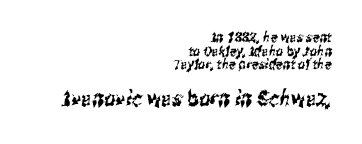
{"underline": "no", "align": "right", "line_spacing": "tight", "line_spacing_ratio": 0.97, "letter_spacing": "normal", "letter_spacing_em": 0.0, "larger_block": "second", "size_ratio": 1.57, "glyph_px": 22}
